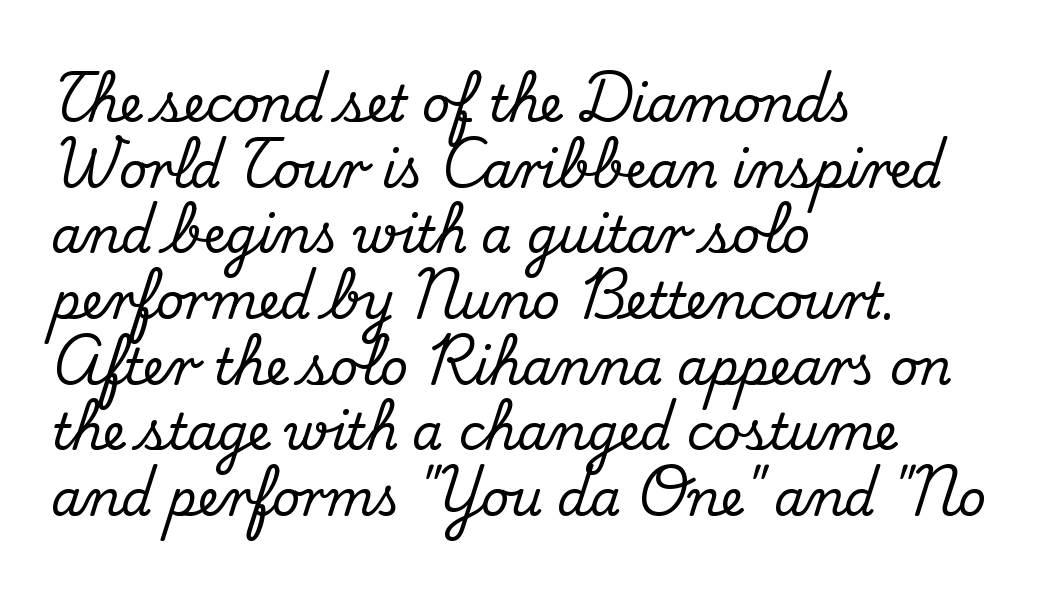
{"serif": "yes", "width": "normal", "stroke_contrast": "medium", "x_height": "small", "monospaced": "no", "underline": "no", "align": "left", "line_spacing": "normal", "line_spacing_ratio": 1.34, "letter_spacing": "normal", "letter_spacing_em": 0.0, "glyph_px": 49}
